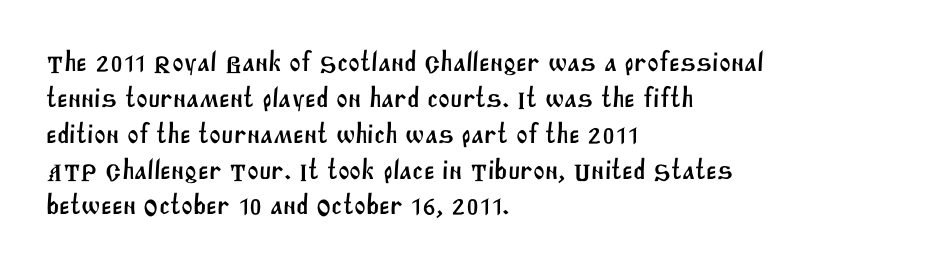
{"serif": "no", "width": "normal", "stroke_contrast": "medium", "x_height": "large", "monospaced": "no", "underline": "no", "align": "left", "line_spacing": "normal", "line_spacing_ratio": 1.28, "letter_spacing": "normal", "letter_spacing_em": 0.0, "glyph_px": 28}
